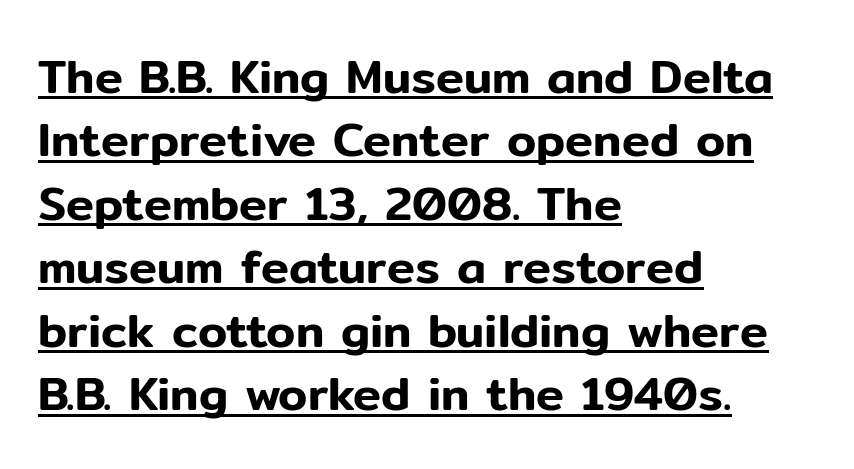
{"serif": "no", "italic": "no", "width": "normal", "stroke_contrast": "low", "x_height": "medium", "monospaced": "no", "underline": "yes", "align": "left", "line_spacing": "normal", "line_spacing_ratio": 1.35, "letter_spacing": "normal", "letter_spacing_em": 0.0, "glyph_px": 47}
